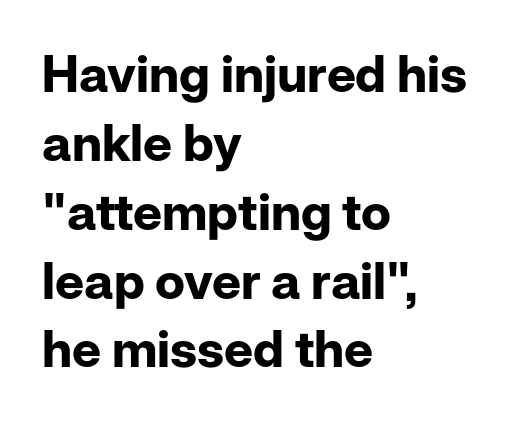
The image shows 51 px bold sans-serif type, upright; set left-aligned, normal line spacing (1.35x), normal letter spacing, not underlined; low stroke contrast and a medium x-height.
